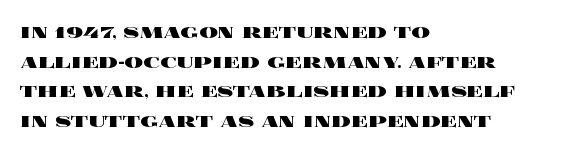
Is there any slant? The stems are plumb. Nothing unusual about the tracking: characters are spaced as the font intends. These words are printed bold, with thick strokes throughout. Evenly set lines give the paragraph a standard silhouette.
